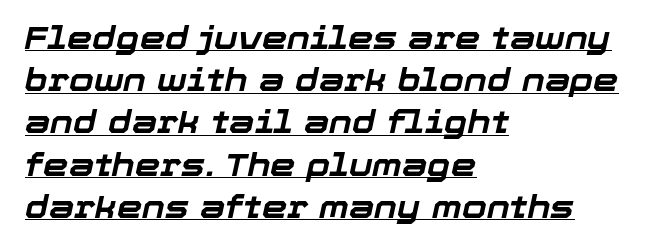
The image shows 32 px bold type, italic (leaning right); set left-aligned, normal line spacing (1.32x), normal letter spacing, underlined; low stroke contrast and a medium x-height.
